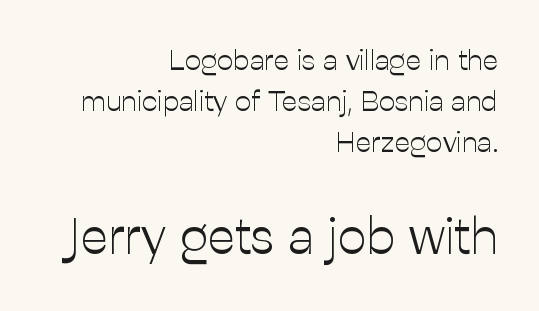
The image shows 51 px light sans-serif type, upright; set right-aligned, normal line spacing (1.41x), normal letter spacing, not underlined; the second (bottom) block is 1.76x larger; low stroke contrast and a medium x-height.
